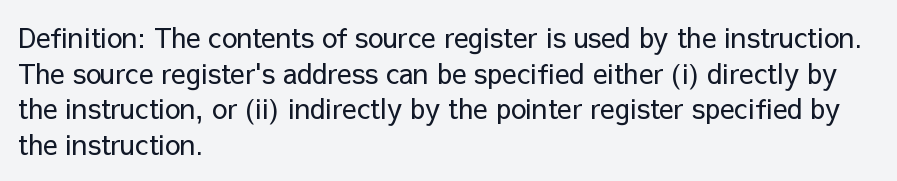
Notice how descenders clear the ascenders below comfortably — that's standard leading. Rule under the text: the space is simply empty. This rendering uses left alignment, leaving the right contour irregular. The type sits square on the baseline with zero lean. The font sits on the lighter half of the weight spectrum, regular included. The gaps between neighbouring characters are ordinary and unremarkable.
